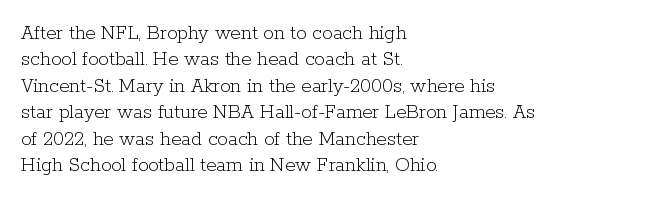
The image shows 21 px text type, upright; set left-aligned, normal line spacing (1.26x), normal letter spacing, not underlined.
